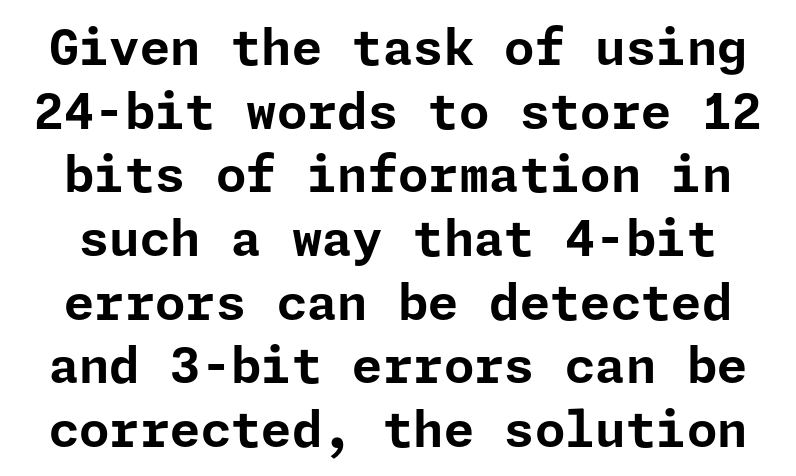
What weight is shown? A full bold with thick strokes. The zone under the glyphs is completely vacant. The typography opts for an upright posture over an oblique one. Quick note: interline space is typical. Look at the tracking — it's just the regular setting, nothing added.
